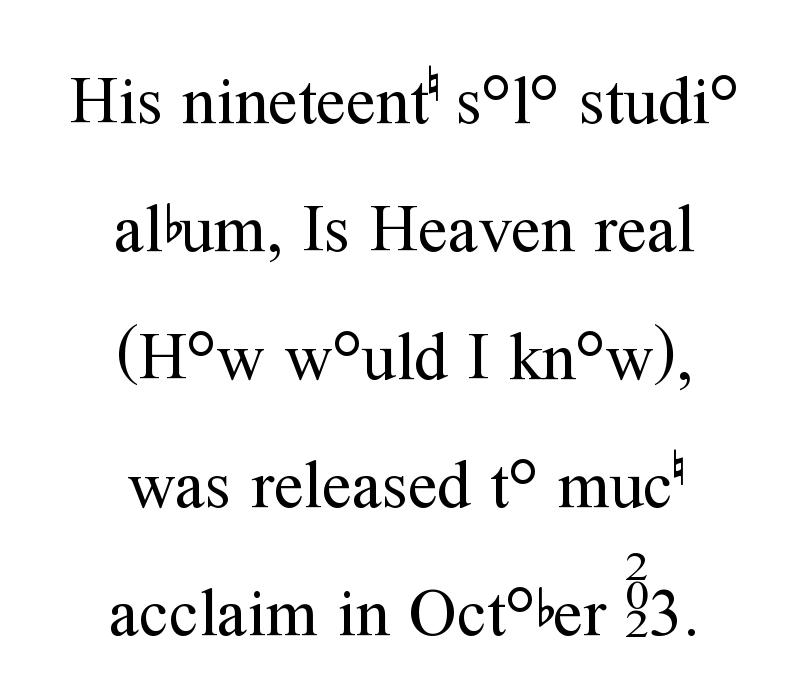
Q: Is the text bold? A: No.
Q: Is the text italic (slanted)? A: No, it is upright.
Q: Is the typeface a serif or a sans-serif typeface? A: Serif.
Q: Is the text underlined? A: No.
Q: How is the paragraph aligned? A: Centered.
Q: Is the spacing between letters normal or unusually wide? A: Normal.
Q: Is the spacing between lines tight, normal or loose? A: Loose.
Q: Width (condensed, normal, or wide)? A: Normal.
Q: Stroke contrast? A: Medium.
Q: x-height? A: Medium.
Q: Monospaced? A: No.
